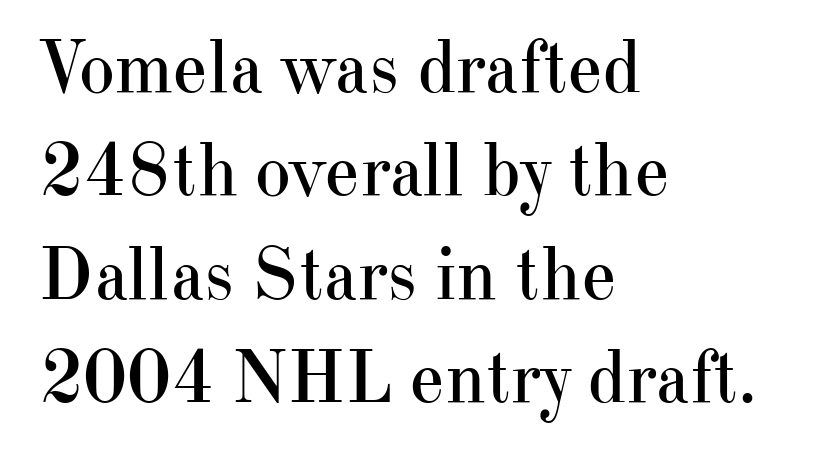
The image shows 76 px regular-weight serif type, upright; set left-aligned, normal line spacing (1.36x), normal letter spacing, not underlined; high stroke contrast and a small x-height.
